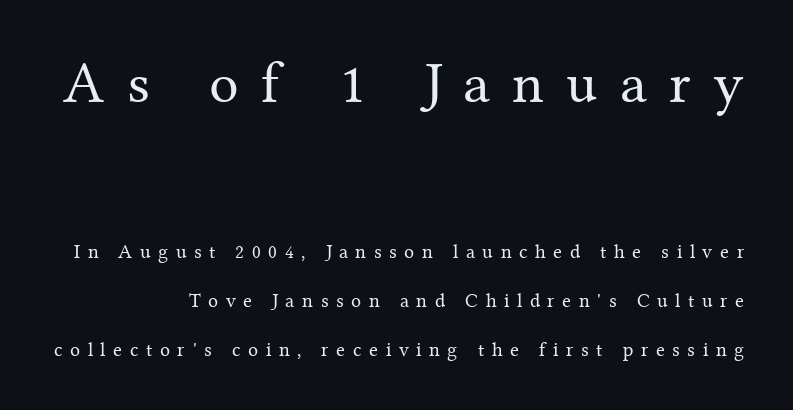
Letters have the restrained weight of plain body copy at most. Nobody drew a line under any word here. Larger block? The one above; the one below is distinctly smaller. Compared with typical paragraphs, the rows here are farther apart. Tracking here is generous; glyphs stand well apart from one another. Note: serifs present on the glyphs.
